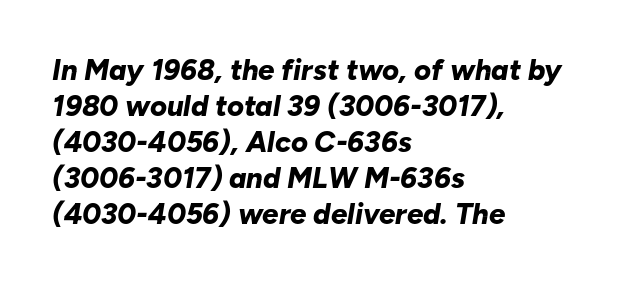
The image shows 29 px bold type, italic (leaning right); set left-aligned, line spacing 1.24x, normal letter spacing, not underlined; low stroke contrast and a medium x-height.
